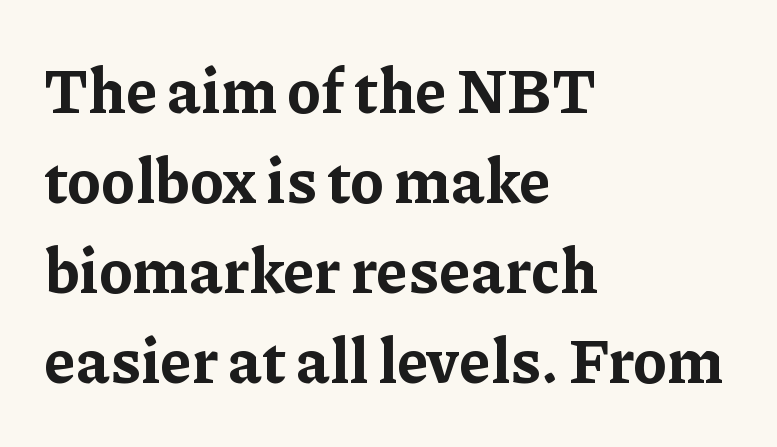
Q: Is the text bold? A: Yes.
Q: Is the text italic (slanted)? A: No, it is upright.
Q: Is the typeface a serif or a sans-serif typeface? A: Serif.
Q: Is the text underlined? A: No.
Q: How is the paragraph aligned? A: Left-aligned.
Q: Is the spacing between letters normal or unusually wide? A: Normal.
Q: Is the spacing between lines tight, normal or loose? A: Normal.
Q: Width (condensed, normal, or wide)? A: Normal.
Q: Stroke contrast? A: Low.
Q: x-height? A: Medium.
Q: Monospaced? A: No.
